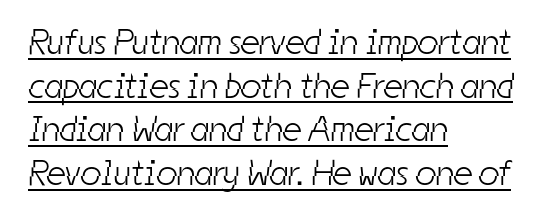
The line texture is even and compact thanks to regular tracking. Do the characters align in a grid? No, the font is proportional. A student would call this left alignment; a typographer would say flush left, rag right. Emphasis is given by a line drawn under the lettering. Weight: in the light-to-regular range.
